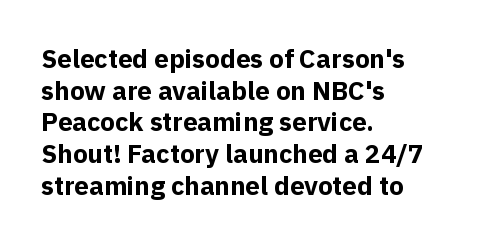
{"italic": "no", "bold": "yes", "underline": "no", "align": "left", "line_spacing_ratio": 1.22, "letter_spacing": "normal", "letter_spacing_em": 0.0, "glyph_px": 26}
